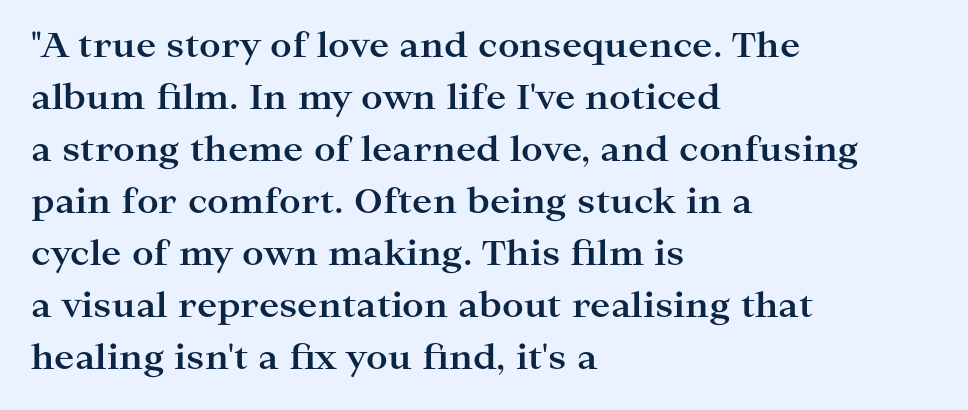
{"serif": "yes", "italic": "no", "bold": "yes", "weight": "bold", "width": "wide", "stroke_contrast": "high", "x_height": "medium", "monospaced": "no", "underline": "no", "align": "left", "line_spacing": "normal", "line_spacing_ratio": 1.53, "letter_spacing": "normal", "letter_spacing_em": 0.0, "glyph_px": 34}
